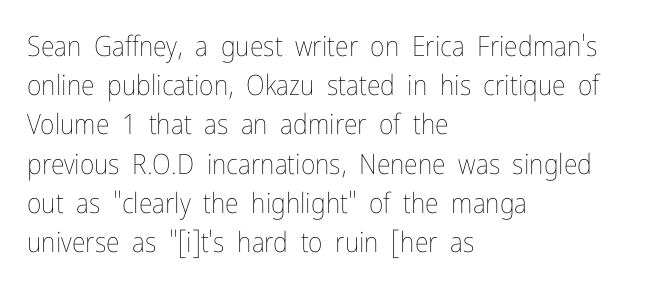
{"italic": "no", "bold": "no", "weight": "thin", "width": "condensed", "stroke_contrast": "low", "x_height": "medium", "monospaced": "no", "underline": "no", "align": "left", "line_spacing": "normal", "line_spacing_ratio": 1.4, "letter_spacing": "normal", "letter_spacing_em": 0.0, "glyph_px": 28}
